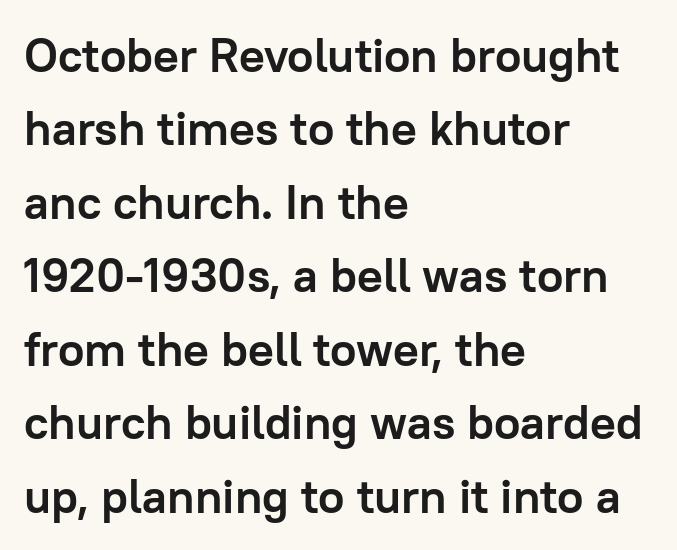
{"serif": "no", "italic": "no", "bold": "yes", "weight": "semibold", "width": "normal", "stroke_contrast": "low", "x_height": "medium", "monospaced": "no", "underline": "no", "align": "left", "line_spacing": "normal", "line_spacing_ratio": 1.53, "letter_spacing": "normal", "letter_spacing_em": 0.0, "glyph_px": 48}
